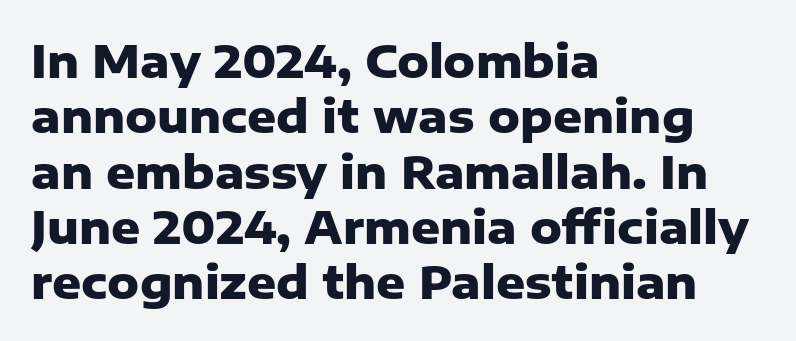
Q: Is the text bold? A: Yes.
Q: Is the text italic (slanted)? A: No, it is upright.
Q: Is the typeface a serif or a sans-serif typeface? A: Sans-serif.
Q: Is the text underlined? A: No.
Q: How is the paragraph aligned? A: Left-aligned.
Q: Is the spacing between letters normal or unusually wide? A: Normal.
Q: Width (condensed, normal, or wide)? A: Normal.
Q: Stroke contrast? A: Low.
Q: x-height? A: Medium.
Q: Monospaced? A: No.
